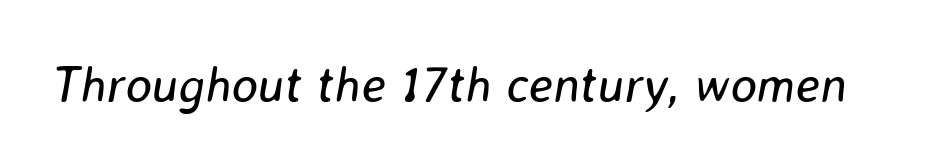
{"italic": "yes", "lean": "right", "slant_degrees": 8, "bold": "no", "weight": "regular", "width": "normal", "stroke_contrast": "low", "x_height": "medium", "monospaced": "no", "underline": "no", "letter_spacing": "normal", "letter_spacing_em": 0.0, "glyph_px": 50}
